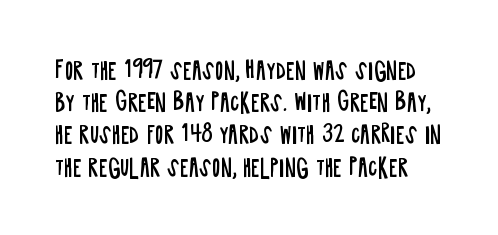
Ascenders rise straight up at ninety degrees. Glyph-to-glyph distance matches everyday printed text. If you measured baseline to baseline, you'd find a middling distance. This is not heavy type; no bold has been used.
